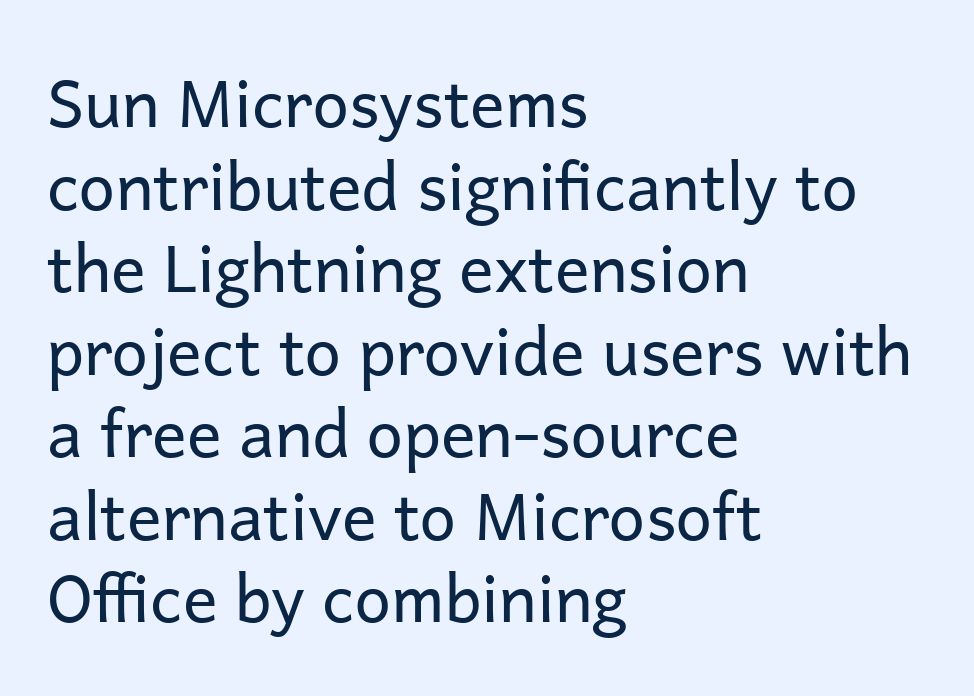
The image shows 65 px regular-weight sans-serif type, upright; set left-aligned, normal line spacing (1.27x), normal letter spacing, not underlined; low stroke contrast and a medium x-height.
